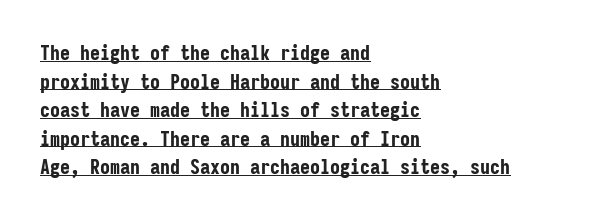
Layout note: lines flush left. The passage shown stacks its lines at a standard gap. The specimen includes a rule beneath the text block's lines. The letters stand upright; this is a roman face.
